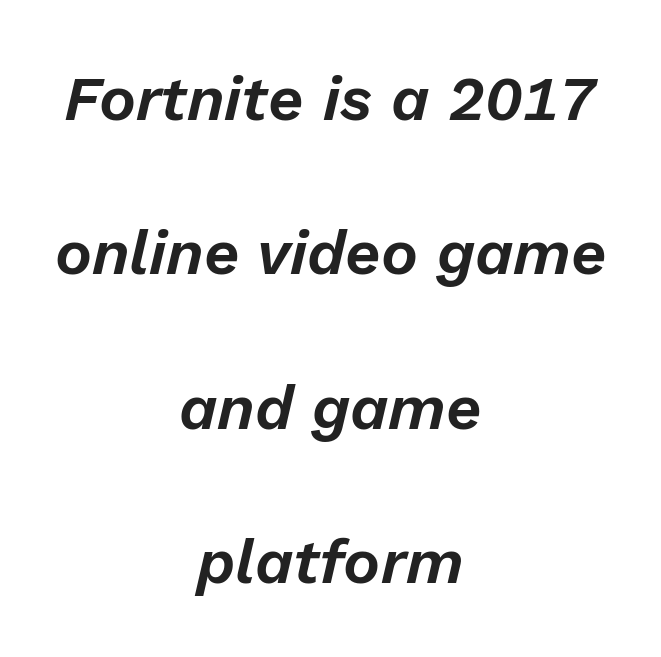
Q: Is the text italic (slanted)? A: Yes, it leans right by about 13 degrees.
Q: Is the text underlined? A: No.
Q: How is the paragraph aligned? A: Centered.
Q: Is the spacing between letters normal or unusually wide? A: Normal.
Q: Is the spacing between lines tight, normal or loose? A: Loose.
Q: Width (condensed, normal, or wide)? A: Normal.
Q: Stroke contrast? A: Low.
Q: x-height? A: Medium.
Q: Monospaced? A: No.
